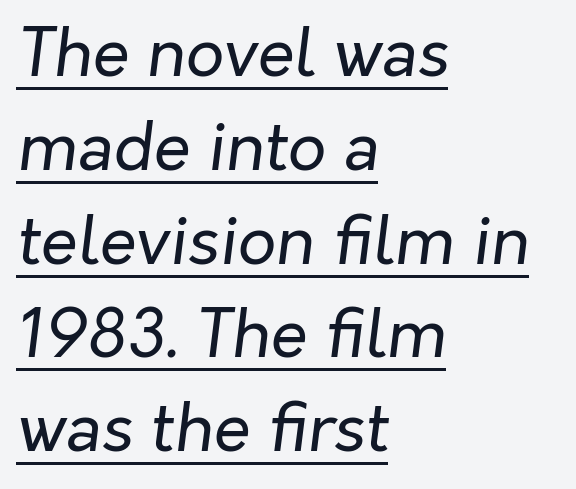
Q: Is the text bold? A: No.
Q: Is the text italic (slanted)? A: Yes, it leans right by about 7 degrees.
Q: Is the text underlined? A: Yes.
Q: How is the paragraph aligned? A: Left-aligned.
Q: Is the spacing between letters normal or unusually wide? A: Normal.
Q: Is the spacing between lines tight, normal or loose? A: Normal.
Q: Width (condensed, normal, or wide)? A: Normal.
Q: Stroke contrast? A: Low.
Q: x-height? A: Medium.
Q: Monospaced? A: No.
